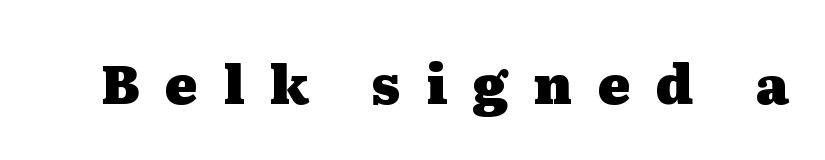
Q: Is the text bold? A: Yes.
Q: Is the text italic (slanted)? A: No, it is upright.
Q: Is the typeface a serif or a sans-serif typeface? A: Serif.
Q: Is the text underlined? A: No.
Q: Is the spacing between letters normal or unusually wide? A: Unusually wide.
Q: Width (condensed, normal, or wide)? A: Wide.
Q: Stroke contrast? A: Medium.
Q: x-height? A: Medium.
Q: Monospaced? A: No.
